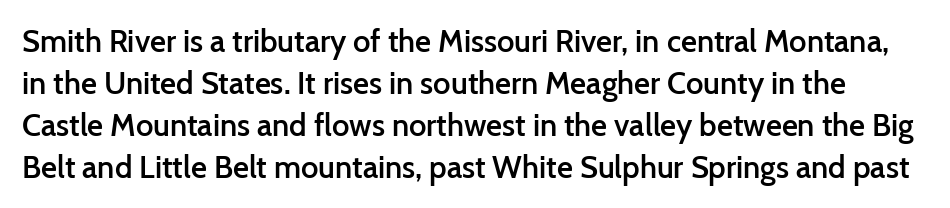
{"serif": "no", "italic": "no", "bold": "semi", "weight": "semibold", "width": "normal", "stroke_contrast": "low", "x_height": "medium", "monospaced": "no", "underline": "no", "line_spacing": "normal", "line_spacing_ratio": 1.35, "letter_spacing": "normal", "letter_spacing_em": 0.0, "glyph_px": 31}
